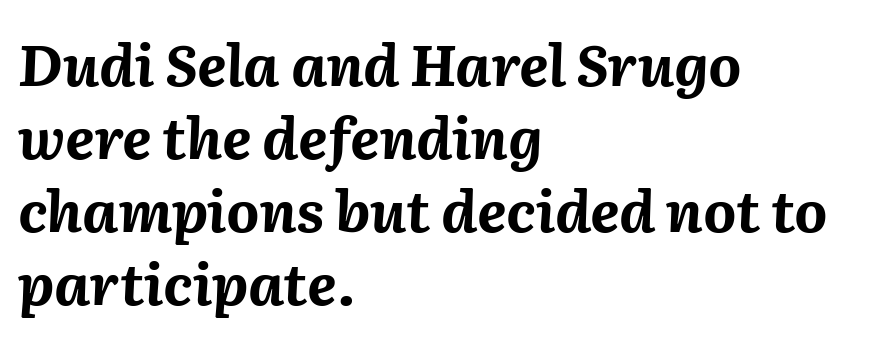
The image shows 57 px bold type, italic (leaning right); set left-aligned, normal line spacing (1.28x), normal letter spacing, not underlined; medium stroke contrast and a medium x-height.
